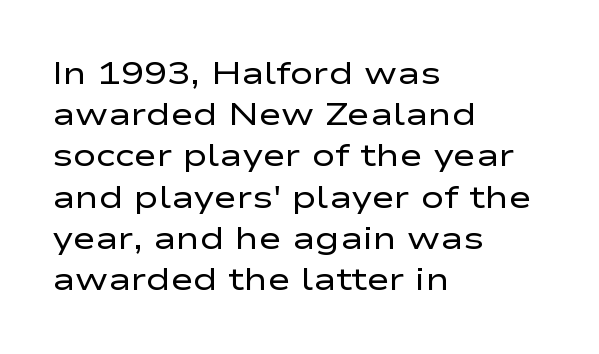
Is this a sans? Yes — the strokes have no serifs. Posture: straight, roman, zero tilt. The lines sit at an ordinary, default distance from one another. This rendering uses left alignment, leaving the right contour irregular. Anything drawn beneath the words? Only blank space. Students, note that the glyphs here touch the page at normal intervals.
